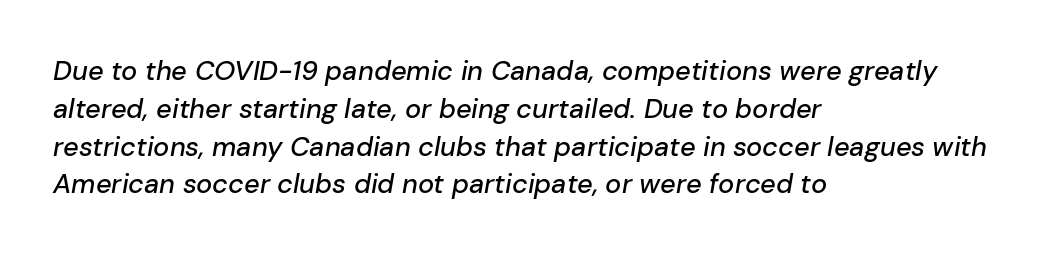
The letters sit at their default tracking, neither squeezed nor spread. This rendering uses left alignment, leaving the right contour irregular. This rendering features lettering with no underline. Baseline-to-baseline distance is the conventional proportion of letter height. An italicized treatment has been applied to the whole sample.
